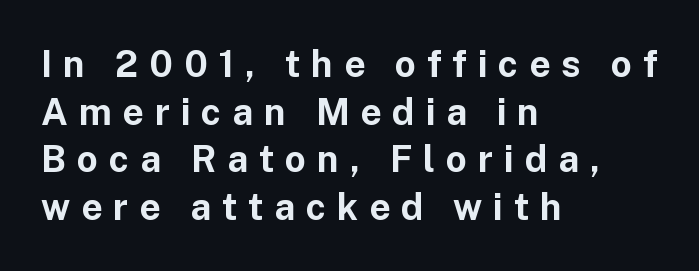
{"serif": "no", "italic": "no", "bold": "yes", "weight": "bold", "width": "normal", "stroke_contrast": "low", "x_height": "medium", "monospaced": "no", "underline": "no", "align": "left", "line_spacing": "normal", "line_spacing_ratio": 1.29, "letter_spacing": "wide", "letter_spacing_em": 0.29, "glyph_px": 37}
